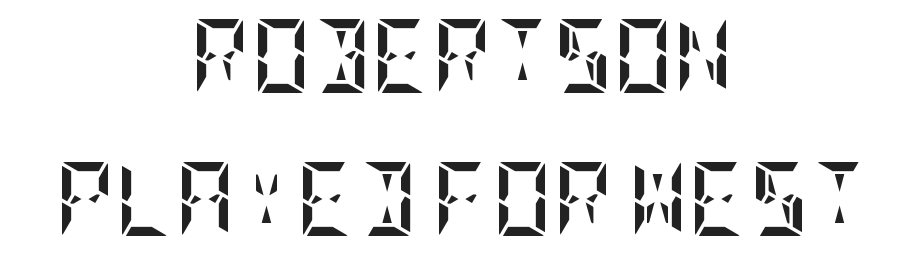
The image shows 74 px semibold, condensed type, upright; set centered, loose line spacing (1.93x), normal letter spacing, not underlined; low stroke contrast and a large x-height.
